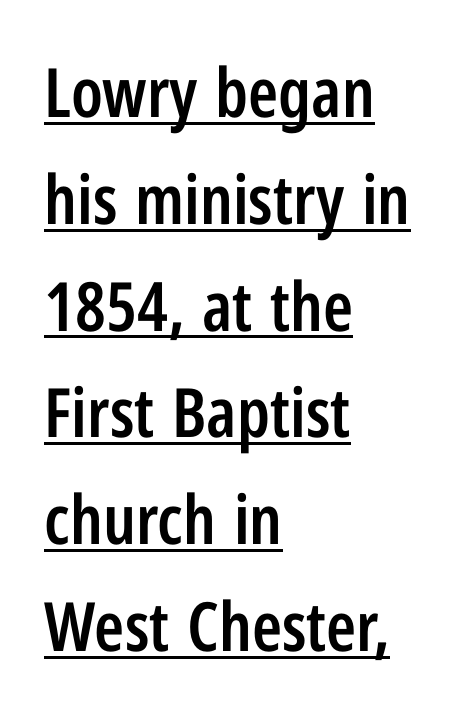
Q: Is the text bold? A: Semi-bold.
Q: Is the text italic (slanted)? A: No, it is upright.
Q: Is the typeface a serif or a sans-serif typeface? A: Sans-serif.
Q: Is the text underlined? A: Yes.
Q: How is the paragraph aligned? A: Left-aligned.
Q: Is the spacing between letters normal or unusually wide? A: Normal.
Q: Is the spacing between lines tight, normal or loose? A: Normal.
Q: Width (condensed, normal, or wide)? A: Condensed.
Q: Stroke contrast? A: Low.
Q: x-height? A: Medium.
Q: Monospaced? A: No.
